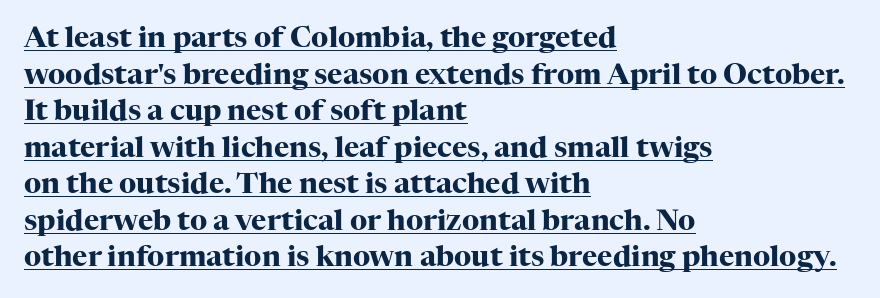
The image shows 29 px heavy serif type, upright; set left-aligned, normal line spacing (1.26x), normal letter spacing, underlined; high stroke contrast and a medium x-height.
